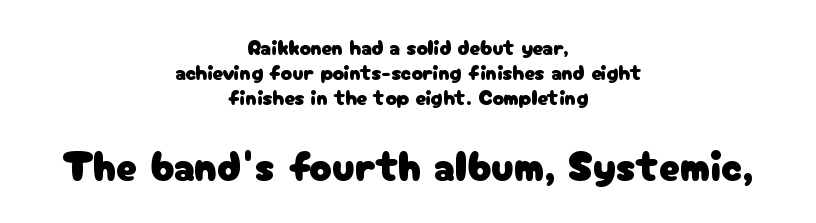
{"serif": "no", "italic": "no", "width": "normal", "stroke_contrast": "low", "x_height": "medium", "monospaced": "no", "underline": "no", "align": "center", "line_spacing_ratio": 1.18, "letter_spacing": "normal", "letter_spacing_em": 0.0, "larger_block": "second", "size_ratio": 2.0, "glyph_px": 42}
